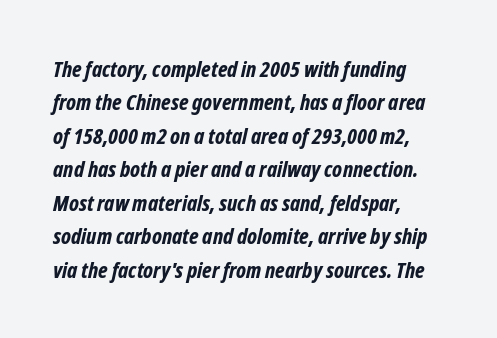
{"bold": "yes", "underline": "no", "align": "left", "line_spacing": "normal", "line_spacing_ratio": 1.52, "letter_spacing": "normal", "letter_spacing_em": 0.0, "glyph_px": 22}
